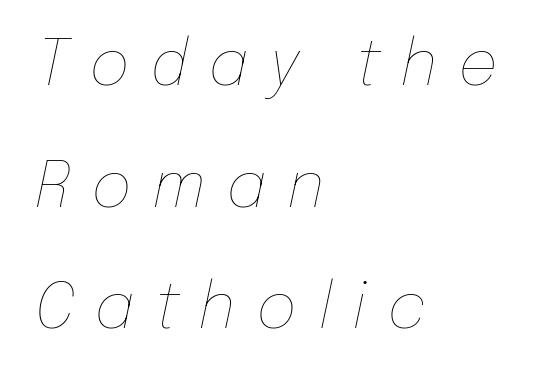
The image shows 63 px thin type, italic (leaning right); set left-aligned, loose line spacing (1.93x), unusually wide letter spacing (+0.32 em), not underlined; low stroke contrast and a medium x-height.
